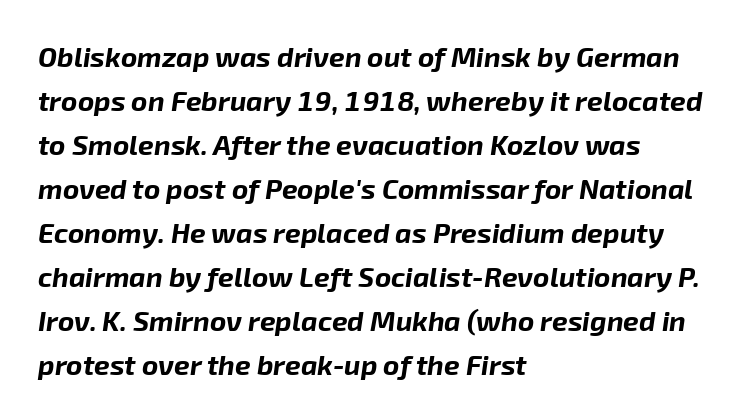
Q: Is the text bold? A: Yes.
Q: Is the text italic (slanted)? A: Yes, it leans right by about 8 degrees.
Q: Is the text underlined? A: No.
Q: How is the paragraph aligned? A: Left-aligned.
Q: Is the spacing between letters normal or unusually wide? A: Normal.
Q: Is the spacing between lines tight, normal or loose? A: Normal.
Q: Width (condensed, normal, or wide)? A: Normal.
Q: Stroke contrast? A: Low.
Q: x-height? A: Medium.
Q: Monospaced? A: No.
